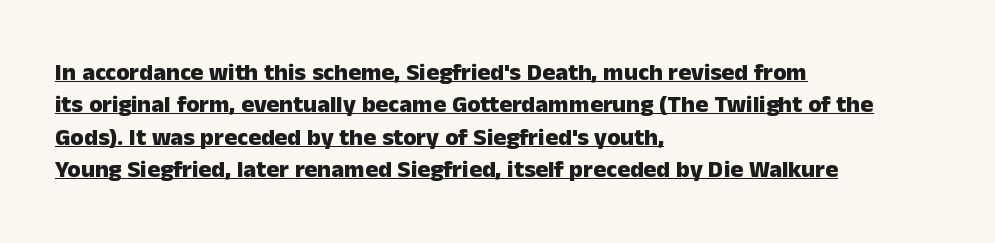
The image shows 24 px bold type, upright; set left-aligned, normal line spacing (1.35x), normal letter spacing, underlined.
